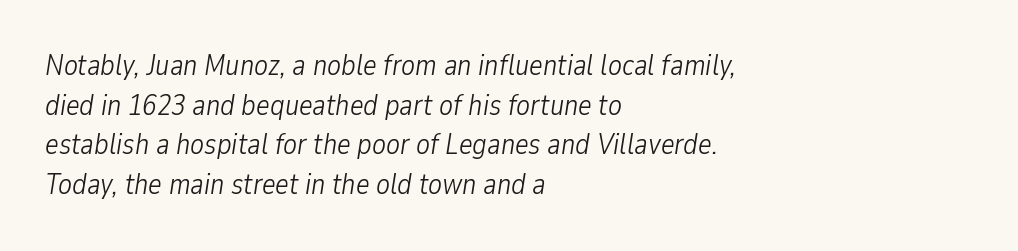
Emphasis-style slanted type is in use. This rendering leaves character spacing at its baseline value. Horizontally, the lines are justified to the leading edge only. Think of a printed novel: that variable character pitch is what you see here. Nobody drew a line under any word here. Leading matches the norm, producing a regular column.
